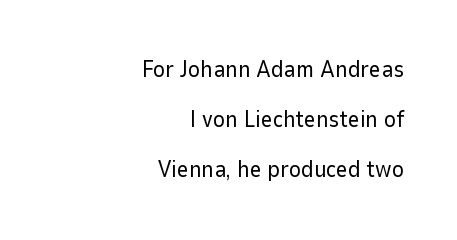
{"italic": "no", "bold": "no", "underline": "no", "align": "right", "line_spacing": "loose", "line_spacing_ratio": 2.18, "letter_spacing": "normal", "letter_spacing_em": 0.0, "glyph_px": 23}
